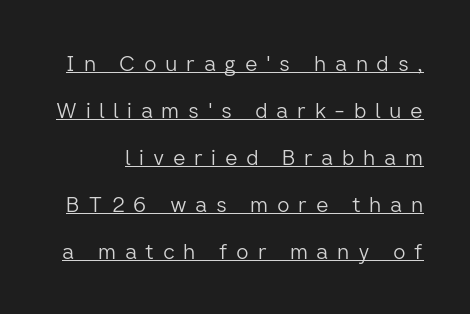
Q: Is the text bold? A: No.
Q: Is the text italic (slanted)? A: No, it is upright.
Q: Is the text underlined? A: Yes.
Q: Is the spacing between letters normal or unusually wide? A: Unusually wide.
Q: Is the spacing between lines tight, normal or loose? A: Loose.
